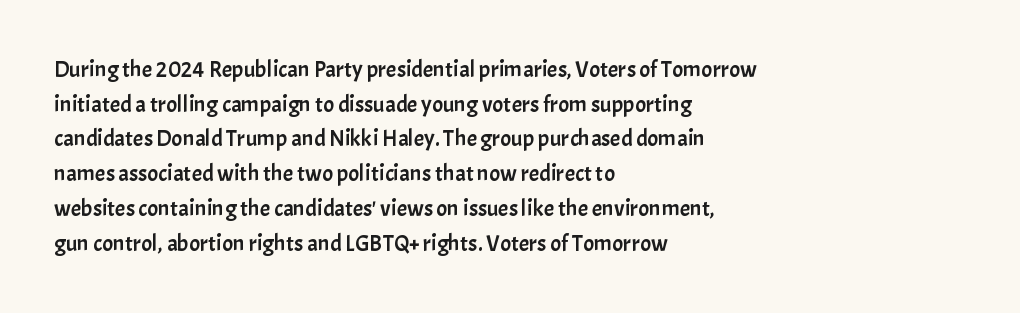
The image shows 23 px text type, upright; set left-aligned, normal line spacing (1.51x), normal letter spacing, not underlined.
